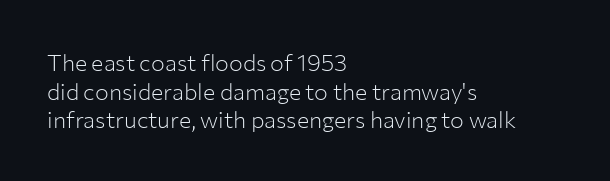
Q: Is the text bold? A: No.
Q: Is the text italic (slanted)? A: No, it is upright.
Q: Is the text underlined? A: No.
Q: How is the paragraph aligned? A: Left-aligned.
Q: Is the spacing between letters normal or unusually wide? A: Normal.
